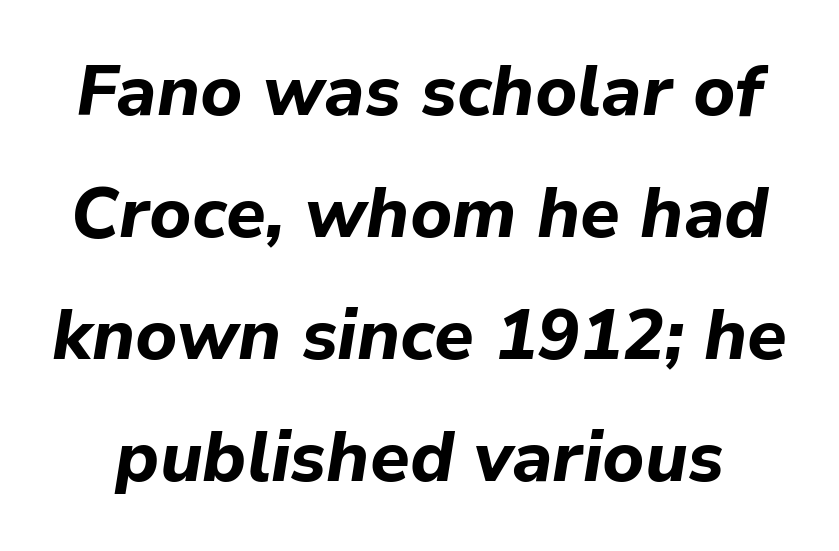
{"italic": "yes", "lean": "right", "slant_degrees": 9, "bold": "yes", "weight": "bold", "width": "normal", "stroke_contrast": "low", "x_height": "medium", "monospaced": "no", "underline": "no", "line_spacing_ratio": 1.72, "letter_spacing": "normal", "letter_spacing_em": 0.0, "glyph_px": 71}
